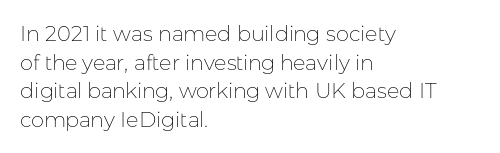
The image shows 21 px text type, upright; set left-aligned, normal line spacing (1.36x), normal letter spacing, not underlined.
